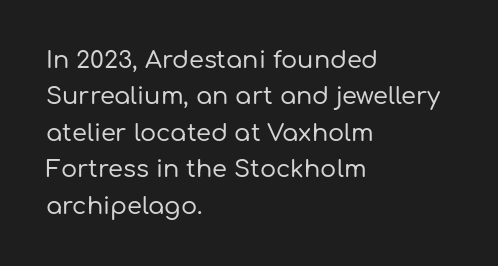
Q: Is the text italic (slanted)? A: No, it is upright.
Q: Is the text underlined? A: No.
Q: How is the paragraph aligned? A: Left-aligned.
Q: Is the spacing between letters normal or unusually wide? A: Normal.
Q: Is the spacing between lines tight, normal or loose? A: Normal.
